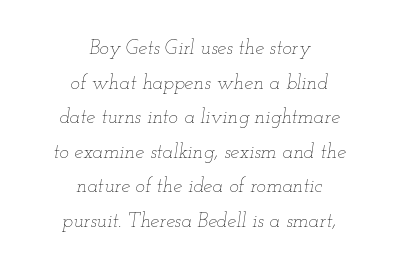
{"italic": "yes", "lean": "right", "slant_degrees": 12, "bold": "no", "underline": "no", "align": "center", "line_spacing_ratio": 1.73, "letter_spacing": "normal", "letter_spacing_em": 0.0, "glyph_px": 20}
